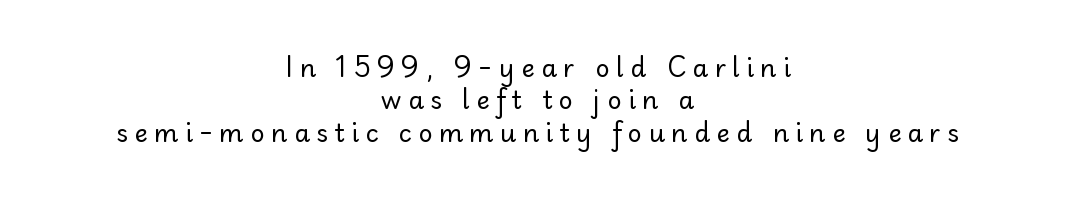
{"italic": "no", "bold": "no", "underline": "no", "align": "center", "line_spacing": "normal", "line_spacing_ratio": 1.3, "letter_spacing": "wide", "letter_spacing_em": 0.26, "glyph_px": 25}
